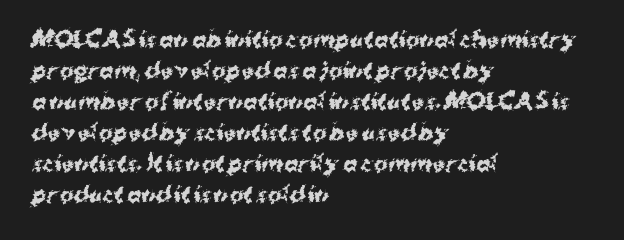
The image shows 21 px bold type; set left-aligned, normal line spacing (1.48x), normal letter spacing, not underlined.
